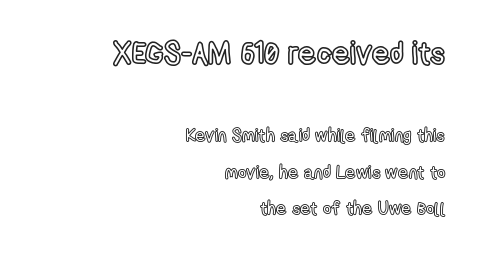
{"italic": "no", "width": "condensed", "x_height": "medium", "monospaced": "no", "underline": "no", "align": "right", "line_spacing": "loose", "line_spacing_ratio": 2.04, "letter_spacing": "normal", "letter_spacing_em": 0.0, "larger_block": "first", "size_ratio": 1.72, "glyph_px": 31}
